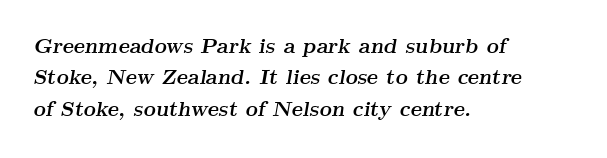
{"italic": "yes", "lean": "right", "slant_degrees": 9, "bold": "yes", "underline": "no", "align": "left", "line_spacing": "normal", "line_spacing_ratio": 1.5, "letter_spacing": "normal", "letter_spacing_em": 0.0, "glyph_px": 21}
